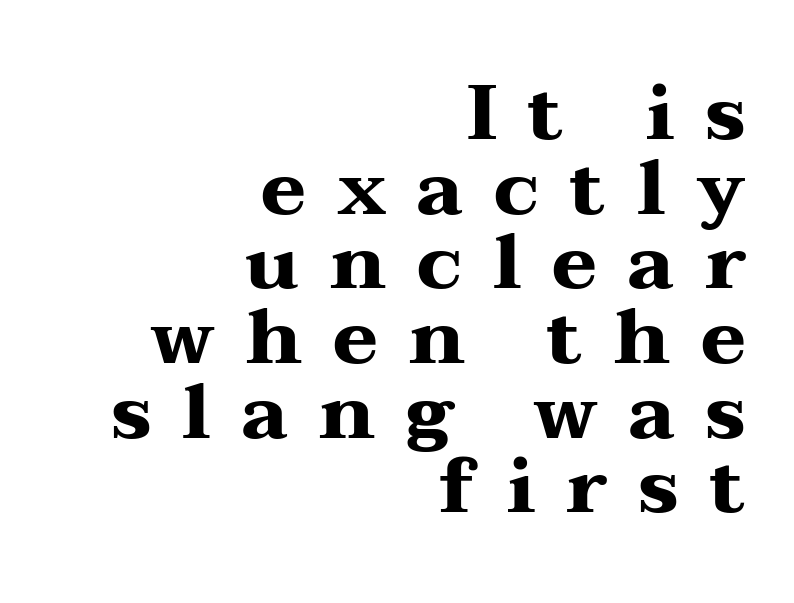
The image shows 77 px heavy, wide serif type, upright; set right-aligned, tight line spacing (0.97x), unusually wide letter spacing (+0.4 em), not underlined; medium stroke contrast and a medium x-height.
